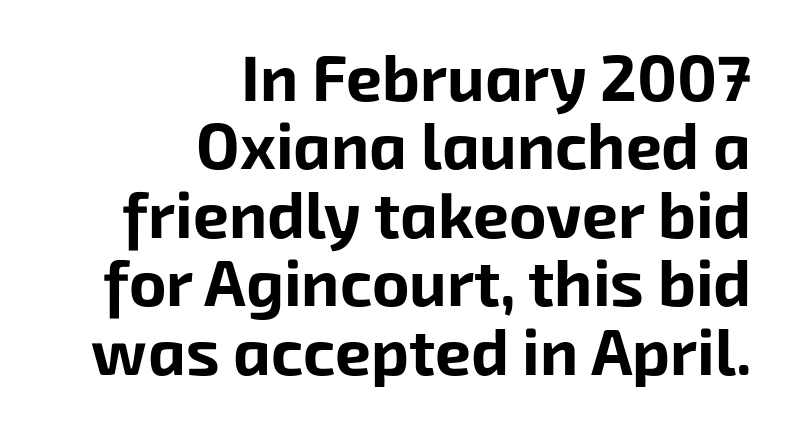
The image shows 64 px bold sans-serif type; set right-aligned, tight line spacing (1.07x), normal letter spacing, not underlined; low stroke contrast and a medium x-height.
